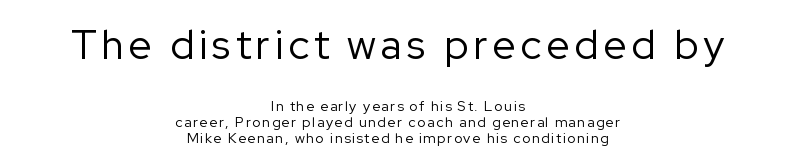
{"serif": "no", "italic": "no", "bold": "no", "weight": "regular", "width": "normal", "stroke_contrast": "low", "x_height": "medium", "monospaced": "no", "underline": "no", "align": "center", "line_spacing": "tight", "line_spacing_ratio": 1.13, "larger_block": "first", "size_ratio": 2.93, "glyph_px": 41}
